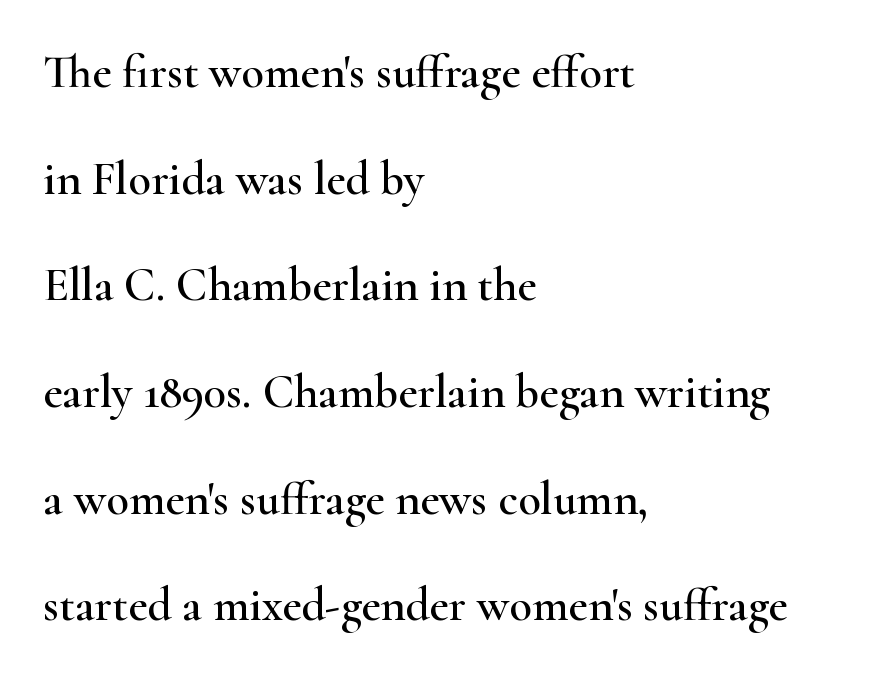
Do the letters lean? They stand straight. Proportional: the letters do not fall into vertical columns. Does the type have serifs? Yes, each stem ends in a small foot. The lines are spread far apart with generous leading.
